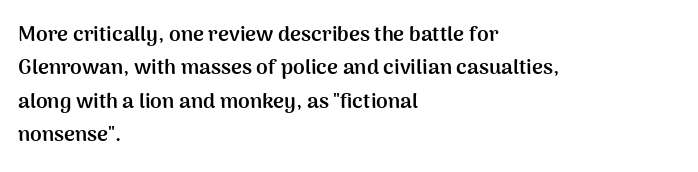
The lines sit at an ordinary, default distance from one another. Bare-footed words on every line. The rendering uses a bold face; every stroke is thick and dark. Posture: upright roman.
